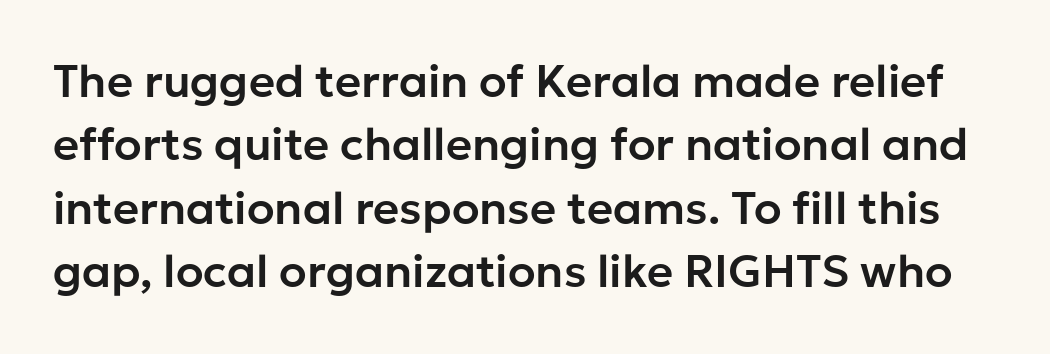
Q: Is the text italic (slanted)? A: No, it is upright.
Q: Is the typeface a serif or a sans-serif typeface? A: Sans-serif.
Q: Is the text underlined? A: No.
Q: Is the spacing between letters normal or unusually wide? A: Normal.
Q: Is the spacing between lines tight, normal or loose? A: Normal.
Q: Width (condensed, normal, or wide)? A: Normal.
Q: Stroke contrast? A: Low.
Q: x-height? A: Medium.
Q: Monospaced? A: No.
